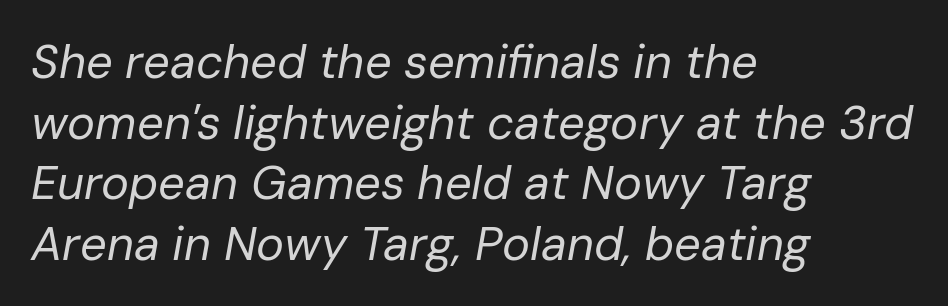
{"italic": "yes", "lean": "right", "slant_degrees": 10, "bold": "no", "weight": "regular", "width": "normal", "stroke_contrast": "low", "x_height": "medium", "monospaced": "no", "underline": "no", "align": "left", "line_spacing": "normal", "line_spacing_ratio": 1.29, "letter_spacing": "normal", "letter_spacing_em": 0.0, "glyph_px": 47}
